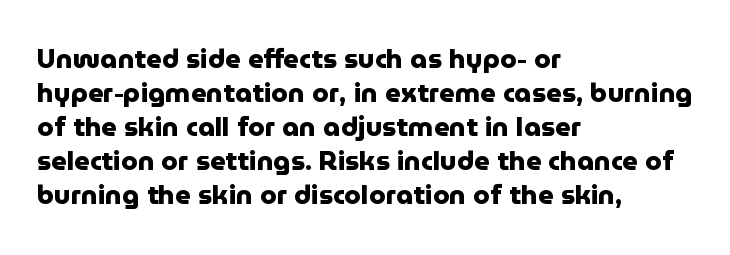
{"italic": "no", "bold": "yes", "underline": "no", "align": "left", "line_spacing": "normal", "line_spacing_ratio": 1.26, "letter_spacing": "normal", "letter_spacing_em": 0.0, "glyph_px": 27}
